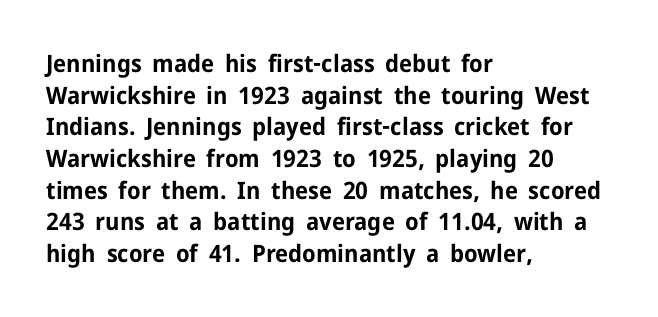
Q: Is the text bold? A: Yes.
Q: Is the text italic (slanted)? A: No, it is upright.
Q: Is the text underlined? A: No.
Q: How is the paragraph aligned? A: Left-aligned.
Q: Is the spacing between letters normal or unusually wide? A: Normal.
Q: Is the spacing between lines tight, normal or loose? A: Normal.
